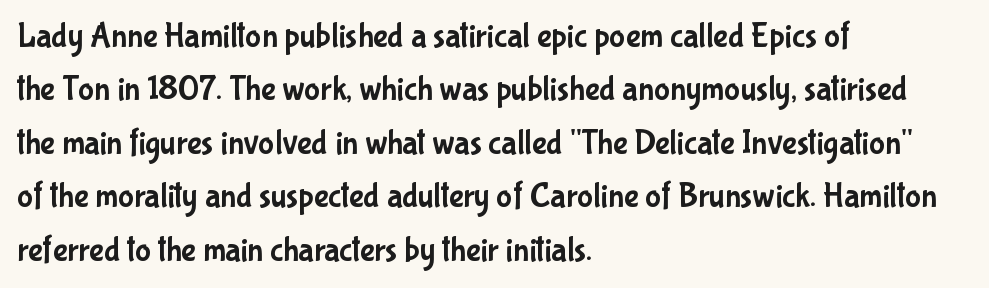
Q: Is the text italic (slanted)? A: No, it is upright.
Q: Is the typeface a serif or a sans-serif typeface? A: Sans-serif.
Q: Is the text underlined? A: No.
Q: How is the paragraph aligned? A: Left-aligned.
Q: Is the spacing between letters normal or unusually wide? A: Normal.
Q: Is the spacing between lines tight, normal or loose? A: Normal.
Q: Width (condensed, normal, or wide)? A: Condensed.
Q: Stroke contrast? A: Low.
Q: x-height? A: Medium.
Q: Monospaced? A: No.
